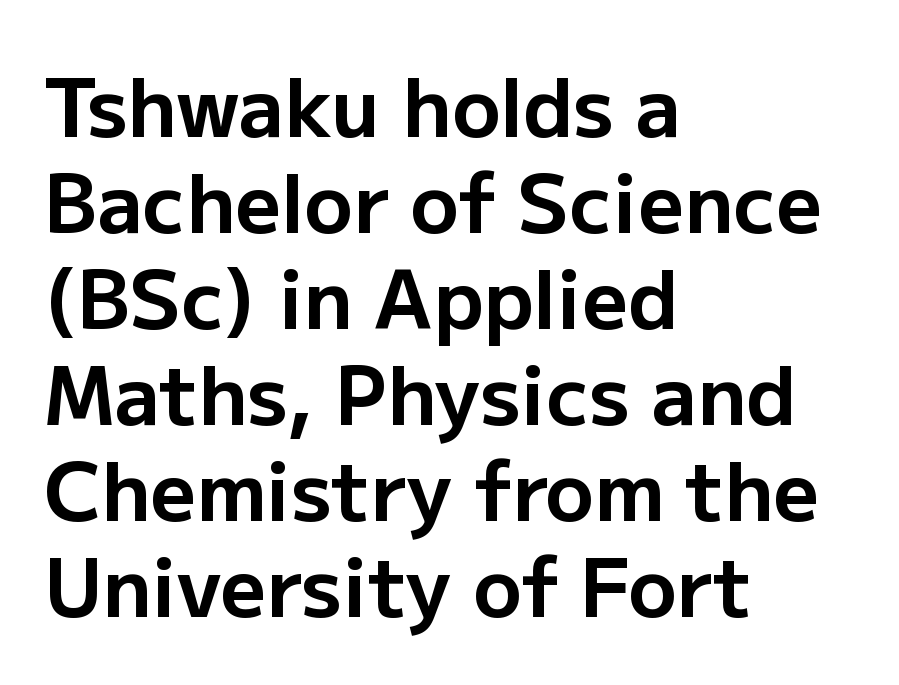
{"serif": "no", "italic": "no", "bold": "yes", "weight": "bold", "width": "normal", "stroke_contrast": "low", "x_height": "medium", "monospaced": "no", "underline": "no", "align": "left", "line_spacing_ratio": 1.2, "letter_spacing": "normal", "letter_spacing_em": 0.0, "glyph_px": 80}
